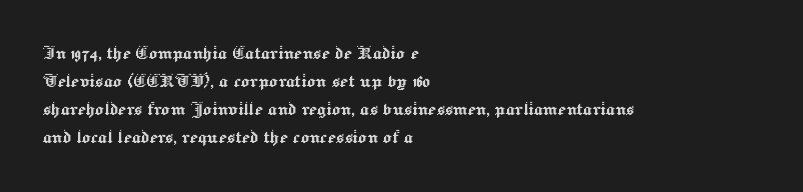
Q: Is the text italic (slanted)? A: No, it is upright.
Q: Is the text underlined? A: No.
Q: How is the paragraph aligned? A: Left-aligned.
Q: Is the spacing between letters normal or unusually wide? A: Normal.
Q: Is the spacing between lines tight, normal or loose? A: Normal.
